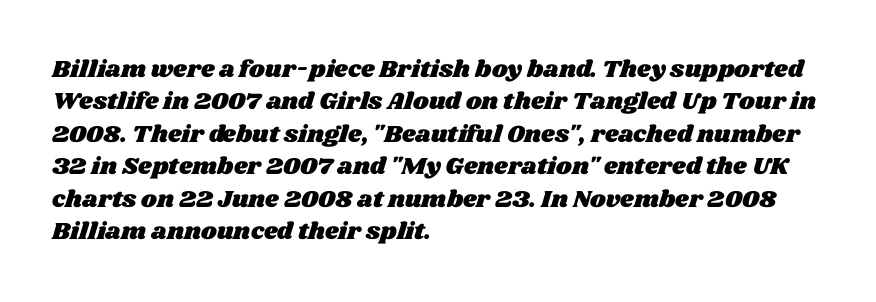
Notice how the passage keeps a crisp vertical edge on the left only. Descenders are the only things crossing below the line. Glyph-to-glyph distance matches everyday printed text. A normal amount of white space separates one row of letters from the next.
